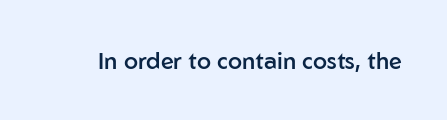
{"italic": "no", "bold": "semi", "underline": "no", "letter_spacing": "normal", "letter_spacing_em": 0.0, "glyph_px": 23}
